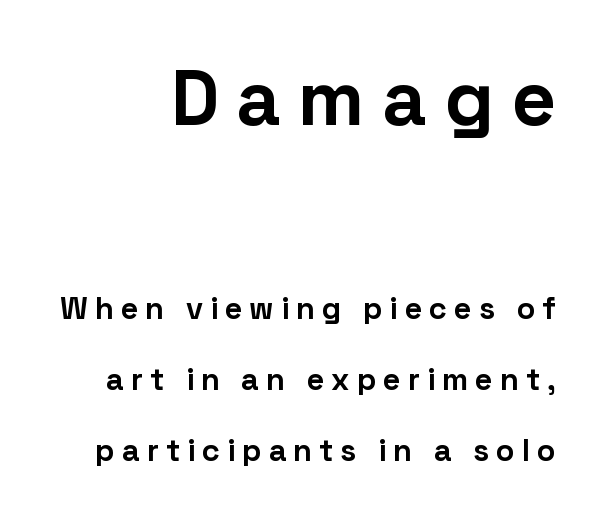
{"serif": "no", "italic": "no", "bold": "yes", "weight": "bold", "width": "normal", "stroke_contrast": "low", "x_height": "medium", "monospaced": "no", "underline": "no", "line_spacing": "loose", "line_spacing_ratio": 2.28, "letter_spacing": "wide", "letter_spacing_em": 0.22, "larger_block": "first", "size_ratio": 2.52, "glyph_px": 78}
